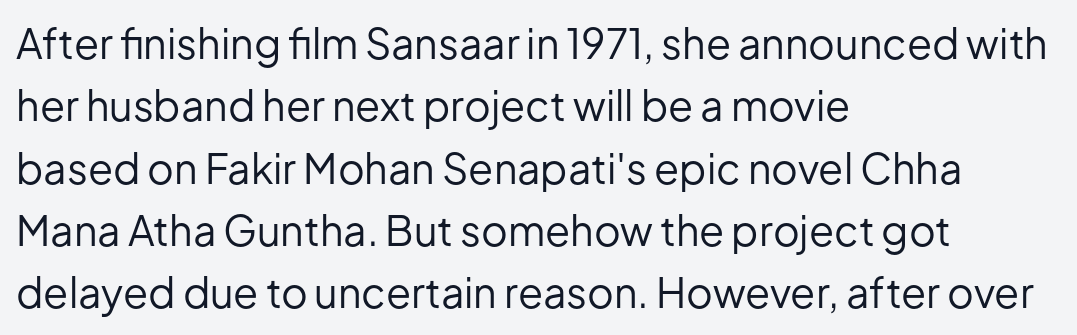
The image shows 41 px regular-weight sans-serif type, upright; set left-aligned, normal line spacing (1.52x), normal letter spacing, not underlined; low stroke contrast and a medium x-height.
